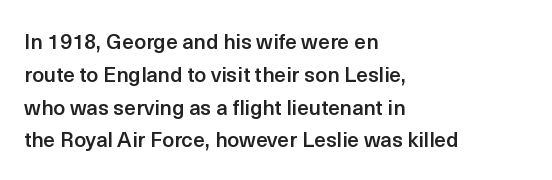
{"italic": "no", "bold": "semi", "underline": "no", "align": "left", "line_spacing": "normal", "line_spacing_ratio": 1.56, "letter_spacing": "normal", "letter_spacing_em": 0.0, "glyph_px": 21}
